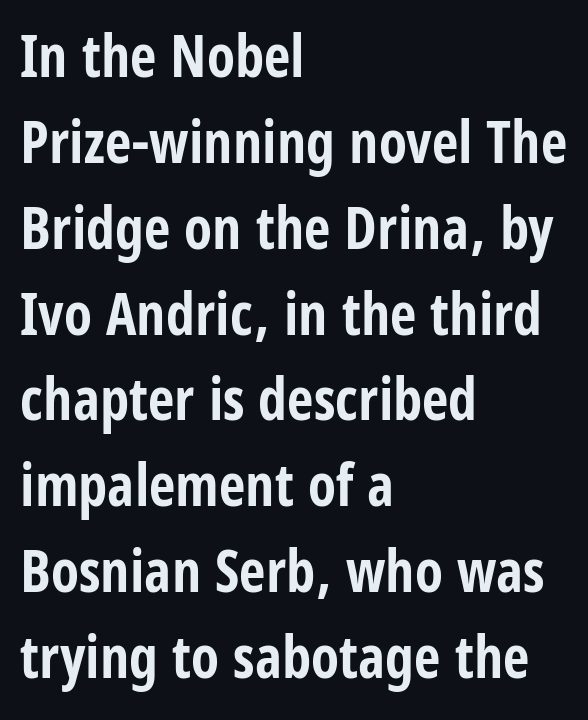
{"serif": "no", "italic": "no", "bold": "yes", "weight": "bold", "width": "condensed", "stroke_contrast": "low", "x_height": "large", "monospaced": "no", "underline": "no", "align": "left", "line_spacing": "normal", "line_spacing_ratio": 1.48, "letter_spacing": "normal", "letter_spacing_em": 0.0, "glyph_px": 58}
